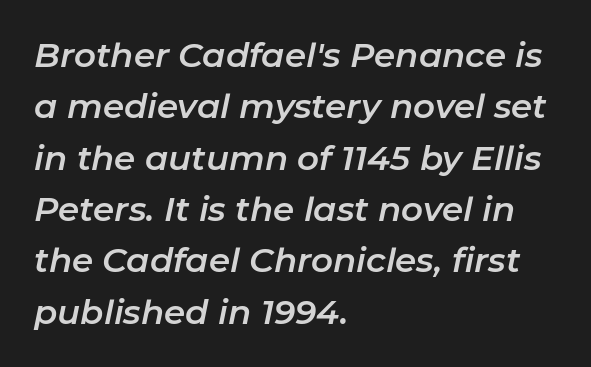
The image shows 34 px text type, italic (leaning right); set left-aligned, normal line spacing (1.51x), normal letter spacing, not underlined; low stroke contrast and a medium x-height.
